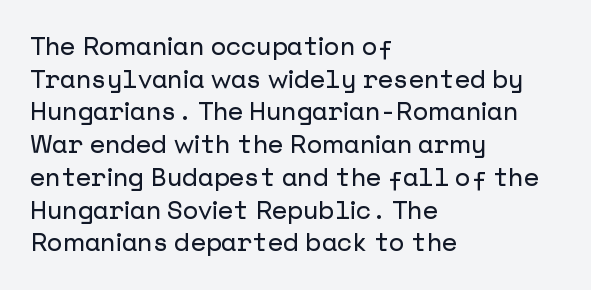
{"italic": "no", "underline": "no", "align": "left", "line_spacing": "normal", "line_spacing_ratio": 1.31, "letter_spacing": "normal", "letter_spacing_em": 0.0, "glyph_px": 25}
